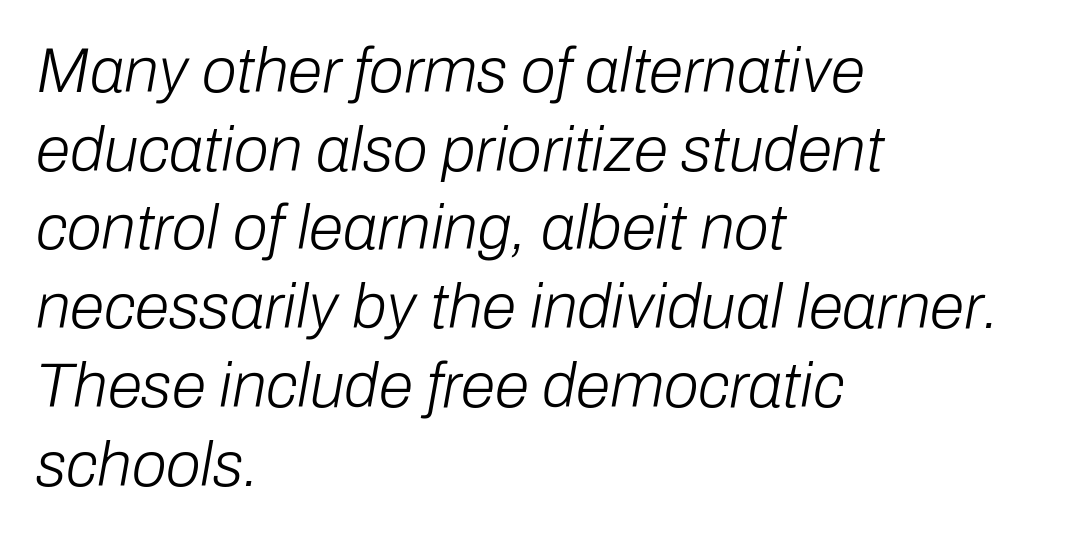
Letter spacing: default. The space directly below the letters is spotless. The rows are spaced the way most documents space them. Where is the straight margin? On the left. Looks like regular typesetting: each glyph gets only the width it needs. Looking at the ascenders, they clearly lean.
